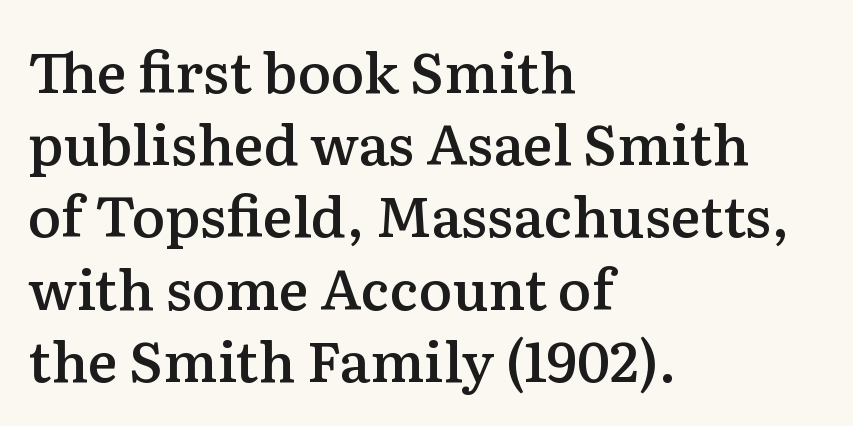
Q: Is the text bold? A: Semi-bold.
Q: Is the text italic (slanted)? A: No, it is upright.
Q: Is the typeface a serif or a sans-serif typeface? A: Serif.
Q: Is the text underlined? A: No.
Q: How is the paragraph aligned? A: Left-aligned.
Q: Is the spacing between letters normal or unusually wide? A: Normal.
Q: Is the spacing between lines tight, normal or loose? A: Normal.
Q: Width (condensed, normal, or wide)? A: Normal.
Q: Stroke contrast? A: Medium.
Q: x-height? A: Medium.
Q: Monospaced? A: No.
